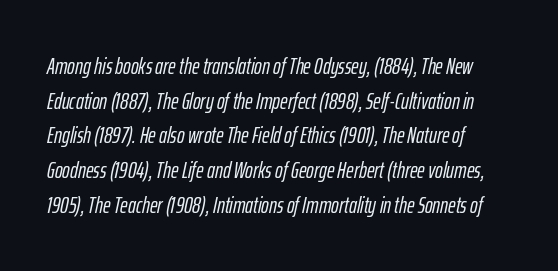
The image shows 23 px text type, italic (leaning right); set normal line spacing (1.51x), normal letter spacing, not underlined.
